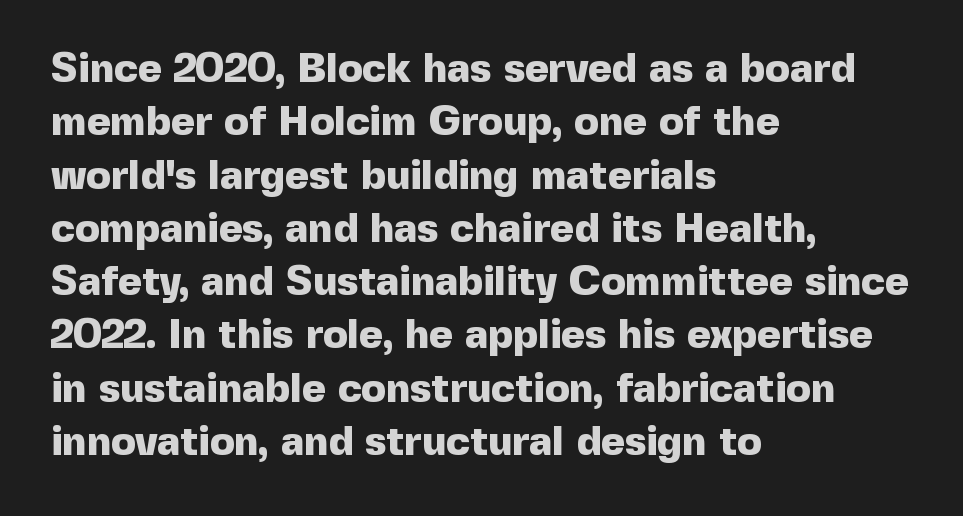
Q: Is the text bold? A: Yes.
Q: Is the text italic (slanted)? A: No, it is upright.
Q: Is the typeface a serif or a sans-serif typeface? A: Sans-serif.
Q: Is the text underlined? A: No.
Q: How is the paragraph aligned? A: Left-aligned.
Q: Is the spacing between letters normal or unusually wide? A: Normal.
Q: Is the spacing between lines tight, normal or loose? A: Normal.
Q: Width (condensed, normal, or wide)? A: Normal.
Q: x-height? A: Medium.
Q: Monospaced? A: No.
